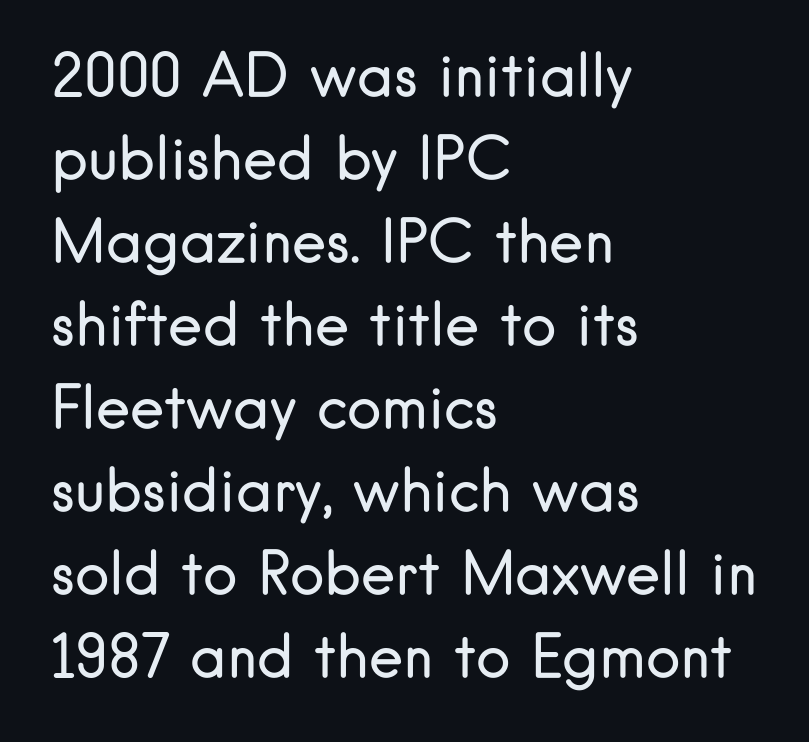
Leading: standard. Just letters on the line, the space beneath them empty. Letters have the restrained weight of plain body copy at most. What kind of face is this? One without serifs — a sans.
